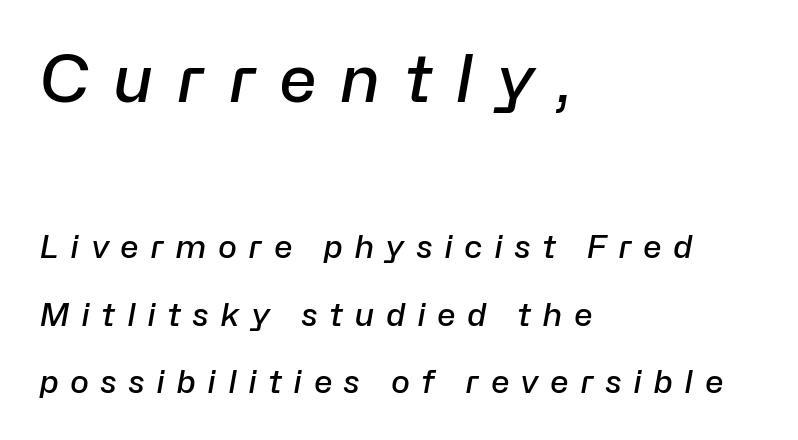
The image shows 65 px semibold type, italic (leaning right); set left-aligned, loose line spacing (2.1x), unusually wide letter spacing (+0.35 em), not underlined; the first (top) block is 2.03x larger; low stroke contrast and a medium x-height.
